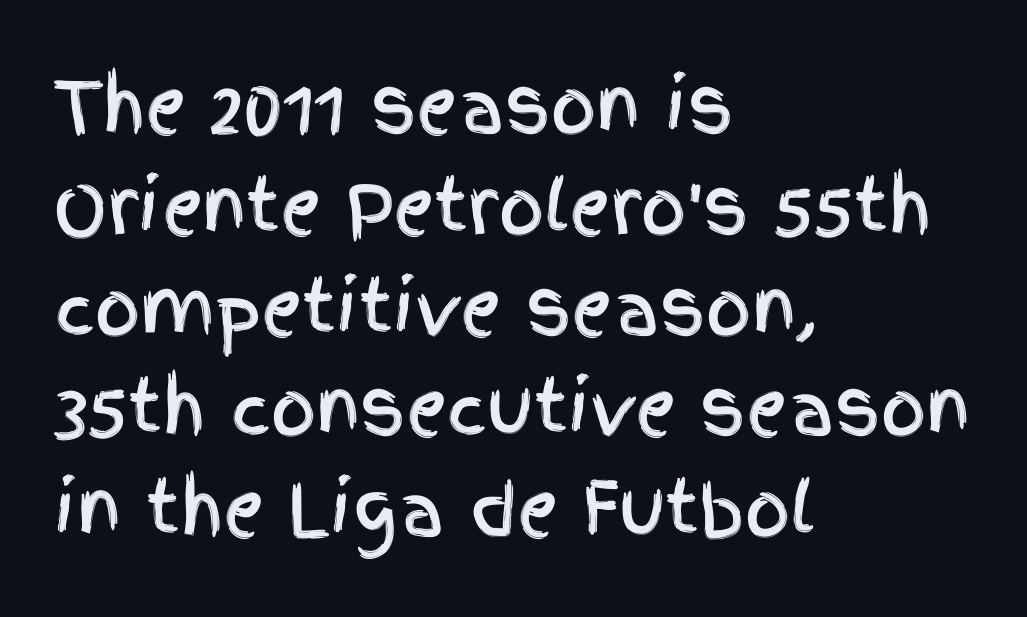
Q: Is the text italic (slanted)? A: No, it is upright.
Q: Is the typeface a serif or a sans-serif typeface? A: Sans-serif.
Q: Is the text underlined? A: No.
Q: How is the paragraph aligned? A: Left-aligned.
Q: Is the spacing between letters normal or unusually wide? A: Normal.
Q: Is the spacing between lines tight, normal or loose? A: Normal.
Q: Width (condensed, normal, or wide)? A: Condensed.
Q: x-height? A: Large.
Q: Monospaced? A: No.
